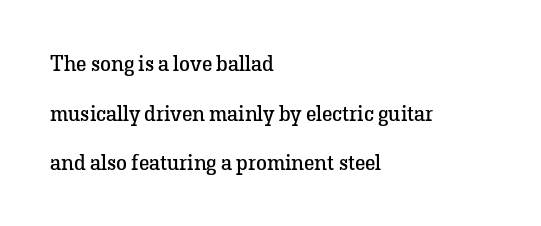
{"italic": "no", "bold": "no", "underline": "no", "align": "left", "line_spacing": "loose", "line_spacing_ratio": 2.26, "letter_spacing": "normal", "letter_spacing_em": 0.0, "glyph_px": 22}
